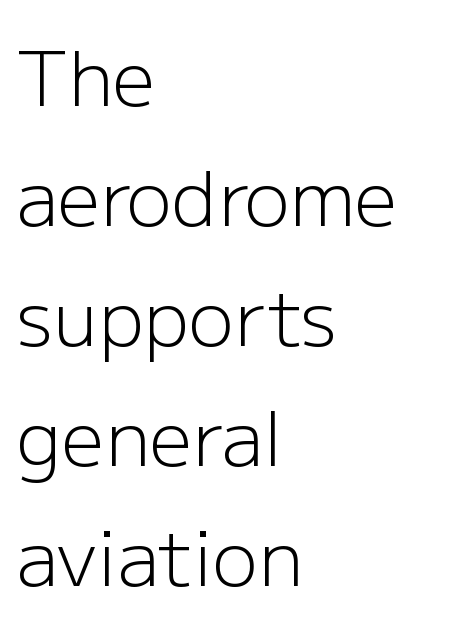
{"serif": "no", "italic": "no", "bold": "no", "weight": "light", "width": "normal", "stroke_contrast": "low", "x_height": "medium", "monospaced": "no", "underline": "no", "align": "left", "line_spacing": "normal", "line_spacing_ratio": 1.58, "letter_spacing": "normal", "letter_spacing_em": 0.0, "glyph_px": 76}
